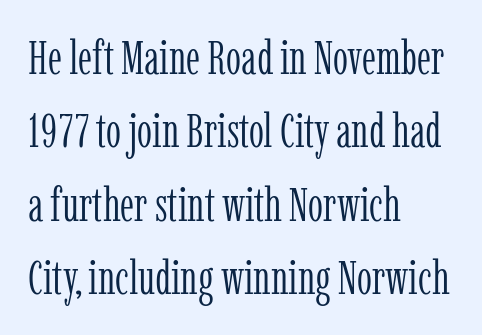
Typographically, this falls in the serif category. The foot of each line stays bare and open. You can tell it's not italic because the verticals are truly vertical. These lines sit exactly where default settings would place them. Bold? No — there's no thickening of the strokes.
